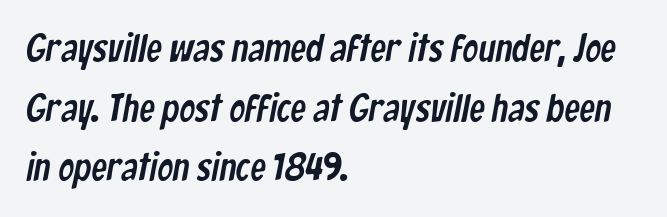
These lines keep a tight, regular rhythm from letter to letter. Plain, unruled lines of type. Is this a sans? Yes — the strokes have no serifs. Leftover space on each line is placed entirely after the last word.
